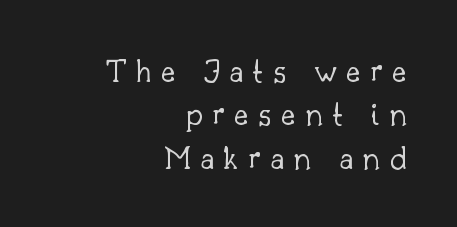
What stands out about the letter spacing? Its width — letters are far apart. Rendered with straight, roman letterforms. Reading down the block, your eye finds every line finishing at a fixed right position. These glyphs show unthickened strokes, regular width or finer. Glance below the letters and you will spot only blank space.
